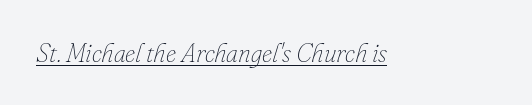
Glyph-to-glyph distance matches everyday printed text. The characters are drawn with everyday or finer stroke widths. Style check: oblique. Quick note: underline on.
